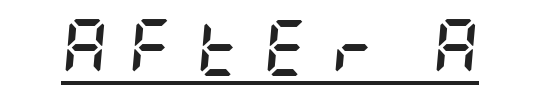
The image shows 56 px semibold, condensed type, italic (leaning right); set unusually wide letter spacing (+0.39 em), underlined; low stroke contrast and a large x-height.
